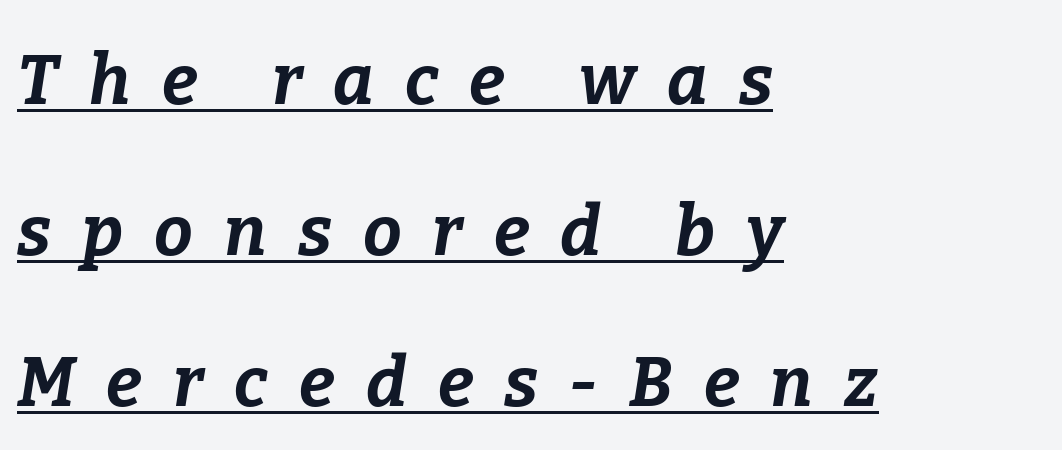
The image shows 69 px bold type, italic (leaning right); set left-aligned, loose line spacing (2.19x), unusually wide letter spacing (+0.45 em), underlined; low stroke contrast and a medium x-height.
